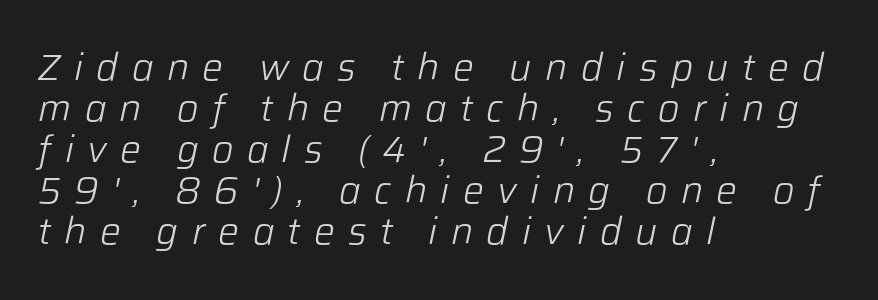
Q: Is the text bold? A: No.
Q: Is the text italic (slanted)? A: Yes, it leans right by about 12 degrees.
Q: Is the text underlined? A: No.
Q: How is the paragraph aligned? A: Left-aligned.
Q: Is the spacing between letters normal or unusually wide? A: Unusually wide.
Q: Is the spacing between lines tight, normal or loose? A: Tight.
Q: Width (condensed, normal, or wide)? A: Normal.
Q: Stroke contrast? A: Low.
Q: x-height? A: Medium.
Q: Monospaced? A: No.
